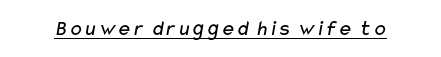
{"bold": "no", "underline": "yes", "letter_spacing": "normal", "letter_spacing_em": 0.0, "glyph_px": 22}
